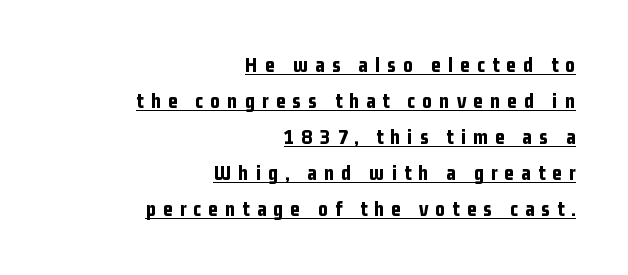
The image shows 21 px bold type, upright; set right-aligned, line spacing 1.72x, unusually wide letter spacing (+0.34 em), underlined.
